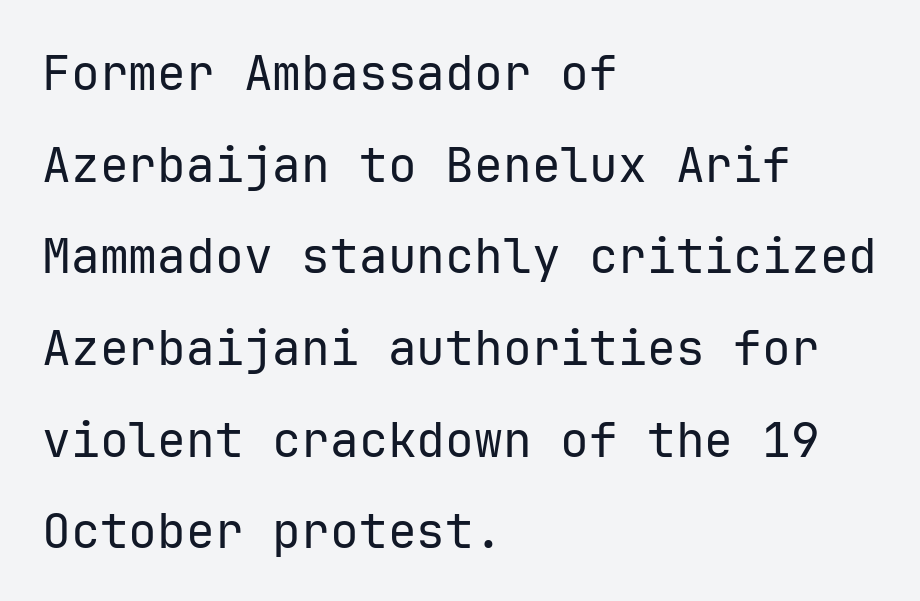
{"serif": "no", "italic": "no", "bold": "no", "weight": "regular", "width": "normal", "stroke_contrast": "low", "x_height": "medium", "monospaced": "yes", "underline": "no", "align": "left", "line_spacing": "loose", "line_spacing_ratio": 1.91, "letter_spacing": "normal", "letter_spacing_em": 0.0, "glyph_px": 48}
